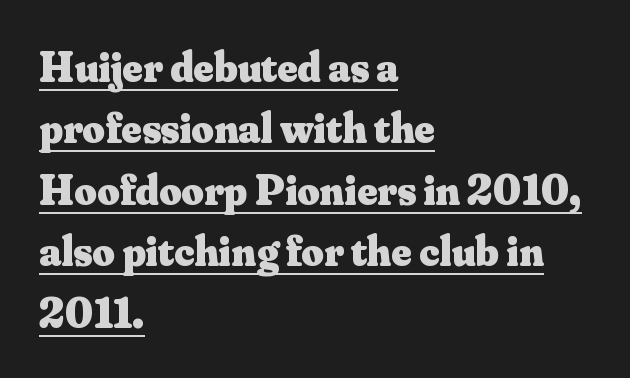
The image shows 43 px heavy serif type, upright; set left-aligned, normal line spacing (1.43x), normal letter spacing, underlined; medium stroke contrast and a small x-height.
